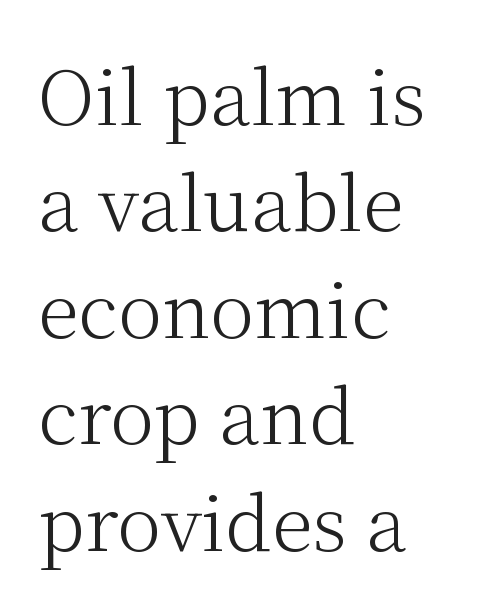
Q: Is the text bold? A: No.
Q: Is the text italic (slanted)? A: No, it is upright.
Q: Is the typeface a serif or a sans-serif typeface? A: Serif.
Q: Is the text underlined? A: No.
Q: How is the paragraph aligned? A: Left-aligned.
Q: Is the spacing between letters normal or unusually wide? A: Normal.
Q: Is the spacing between lines tight, normal or loose? A: Normal.
Q: Width (condensed, normal, or wide)? A: Normal.
Q: Stroke contrast? A: Medium.
Q: x-height? A: Medium.
Q: Monospaced? A: No.
